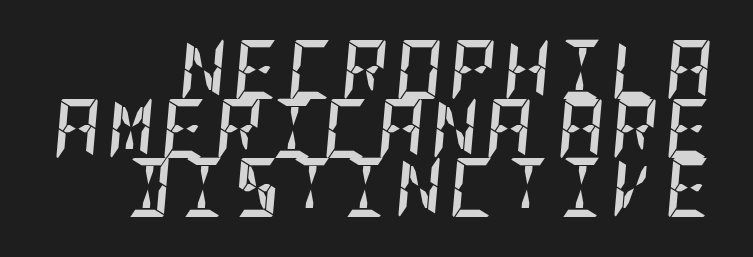
The image shows 59 px semibold, condensed type, italic (leaning right); set tight line spacing (1.0x), not underlined; low stroke contrast and a large x-height.
